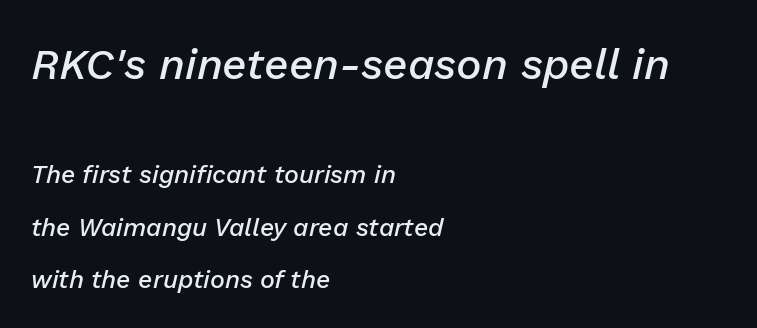
Q: Is the text bold? A: Semi-bold.
Q: Is the text italic (slanted)? A: Yes, it leans right by about 13 degrees.
Q: Is the text underlined? A: No.
Q: How is the paragraph aligned? A: Left-aligned.
Q: Is the spacing between letters normal or unusually wide? A: Normal.
Q: Is the spacing between lines tight, normal or loose? A: Loose.
Q: Which block of text is set in a larger size, the first (top) or the second (bottom)? A: The first (top) one.
Q: Width (condensed, normal, or wide)? A: Normal.
Q: Stroke contrast? A: Low.
Q: x-height? A: Medium.
Q: Monospaced? A: No.
